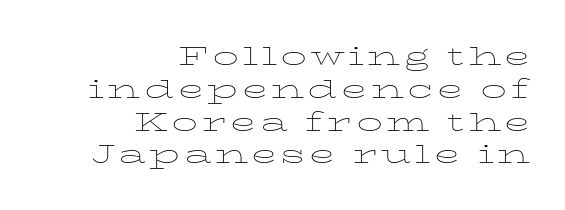
Is the block centered? No — it sits flush against the right margin. No letter is thick-stroked: the sample isn't bold. The lettering holds an erect, upright posture throughout. Decoration check: the copy has no underline. Line spacing here is normal.
